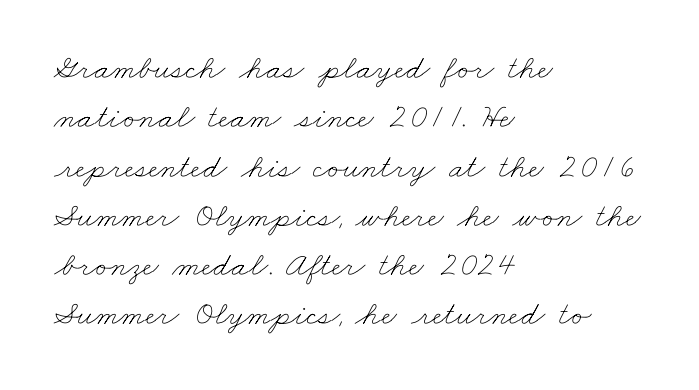
The strip under each line holds only bare page. Varying glyph widths throughout — classic text-font behaviour. The paragraph shown leans on its left margin. Standard letterfit; no display-style spreading of the glyphs.
